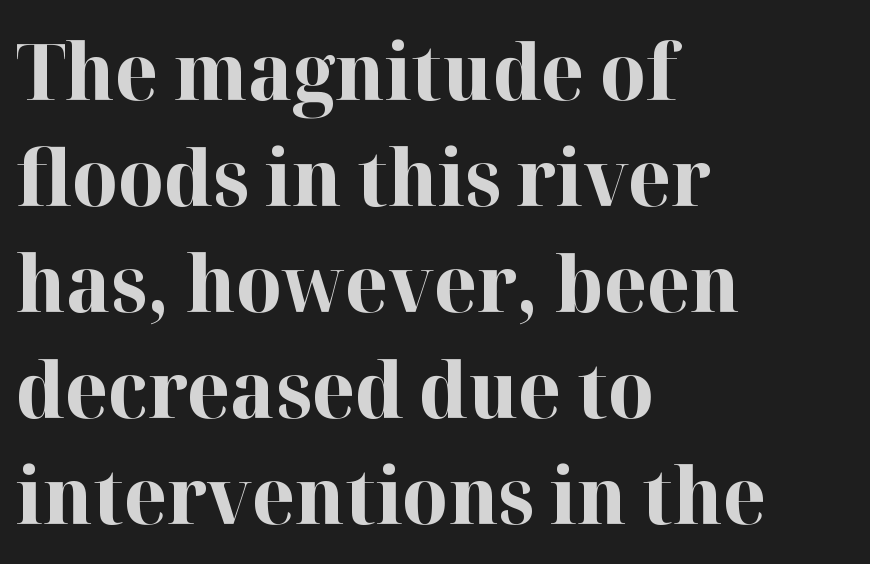
Q: Is the text bold? A: Yes.
Q: Is the text italic (slanted)? A: No, it is upright.
Q: Is the typeface a serif or a sans-serif typeface? A: Serif.
Q: Is the text underlined? A: No.
Q: How is the paragraph aligned? A: Left-aligned.
Q: Is the spacing between letters normal or unusually wide? A: Normal.
Q: Is the spacing between lines tight, normal or loose? A: Normal.
Q: Width (condensed, normal, or wide)? A: Normal.
Q: Stroke contrast? A: High.
Q: x-height? A: Medium.
Q: Monospaced? A: No.
